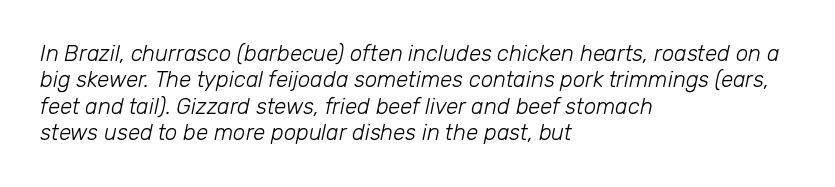
{"italic": "yes", "lean": "right", "slant_degrees": 12, "bold": "no", "underline": "no", "align": "left", "line_spacing_ratio": 1.2, "letter_spacing": "normal", "letter_spacing_em": 0.0, "glyph_px": 22}
